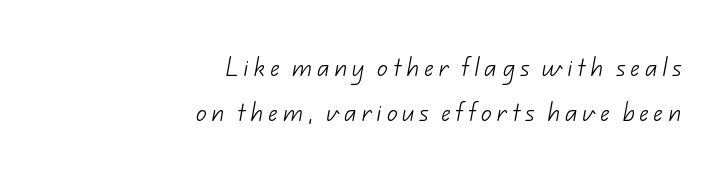
Q: Is the text bold? A: No.
Q: Is the text underlined? A: No.
Q: How is the paragraph aligned? A: Right-aligned.
Q: Is the spacing between letters normal or unusually wide? A: Unusually wide.
Q: Is the spacing between lines tight, normal or loose? A: Loose.
